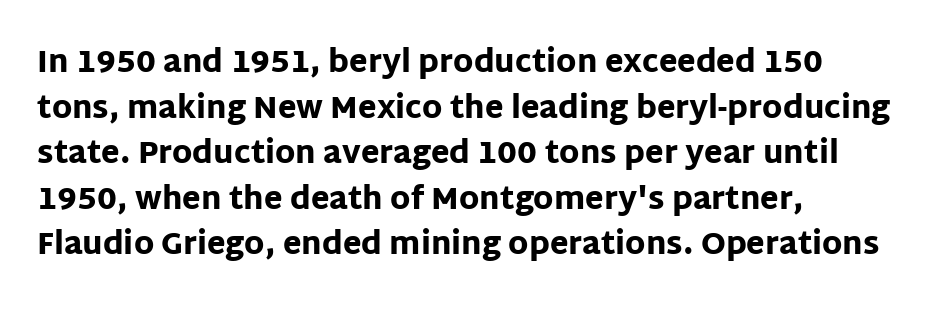
The image shows 30 px heavy sans-serif type, upright; set left-aligned, normal line spacing (1.52x), normal letter spacing, not underlined; low stroke contrast and a large x-height.
